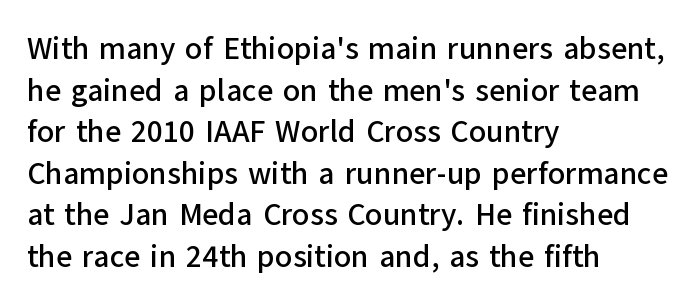
The lines are quadded left. In terms of posture, this sample is upright. No feet cap the strokes, marking this as sans-serif type. Each new line begins a customary step beneath the previous one.
